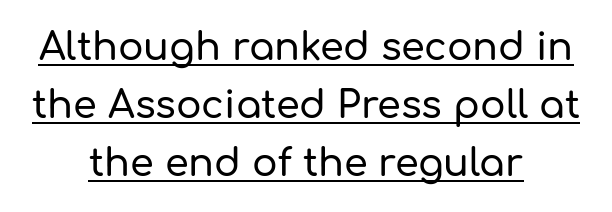
Q: Is the text italic (slanted)? A: No, it is upright.
Q: Is the typeface a serif or a sans-serif typeface? A: Sans-serif.
Q: Is the text underlined? A: Yes.
Q: How is the paragraph aligned? A: Centered.
Q: Is the spacing between letters normal or unusually wide? A: Normal.
Q: Is the spacing between lines tight, normal or loose? A: Normal.
Q: Width (condensed, normal, or wide)? A: Normal.
Q: Stroke contrast? A: Low.
Q: x-height? A: Medium.
Q: Monospaced? A: No.
